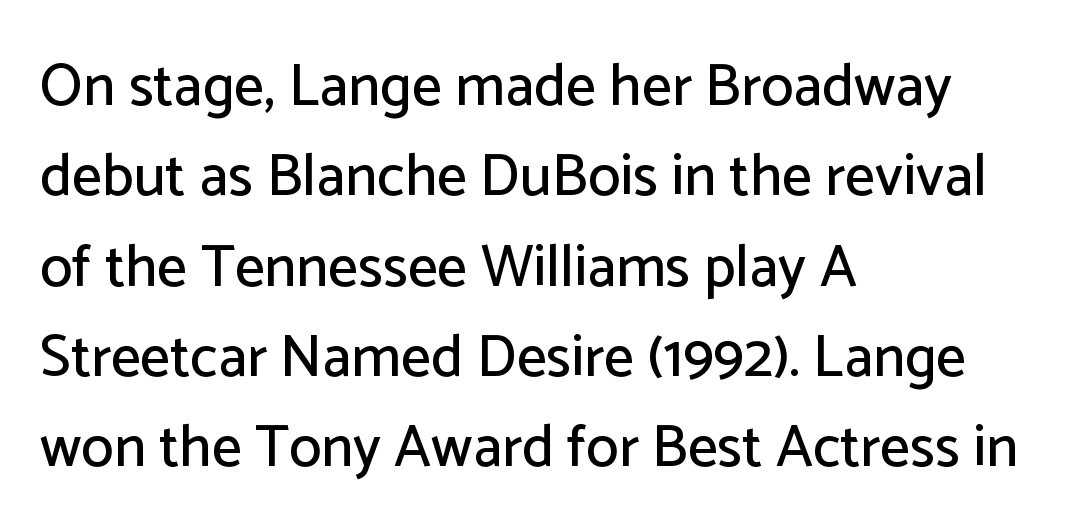
{"serif": "no", "italic": "no", "width": "normal", "stroke_contrast": "low", "x_height": "medium", "monospaced": "no", "underline": "no", "align": "left", "line_spacing": "normal", "line_spacing_ratio": 1.53, "letter_spacing": "normal", "letter_spacing_em": 0.0, "glyph_px": 59}
